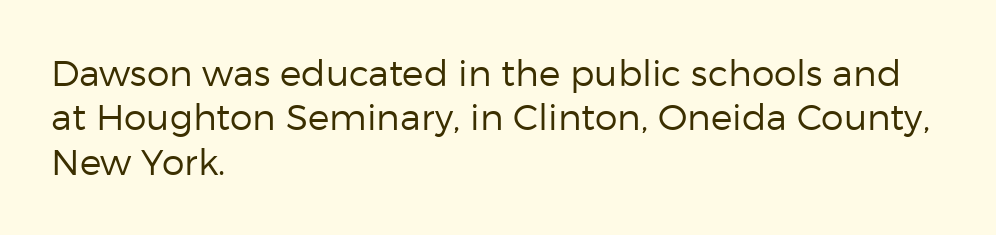
Q: Is the text bold? A: No.
Q: Is the text italic (slanted)? A: No, it is upright.
Q: Is the typeface a serif or a sans-serif typeface? A: Sans-serif.
Q: Is the text underlined? A: No.
Q: How is the paragraph aligned? A: Left-aligned.
Q: Is the spacing between letters normal or unusually wide? A: Normal.
Q: Width (condensed, normal, or wide)? A: Normal.
Q: Stroke contrast? A: Low.
Q: x-height? A: Medium.
Q: Monospaced? A: No.
